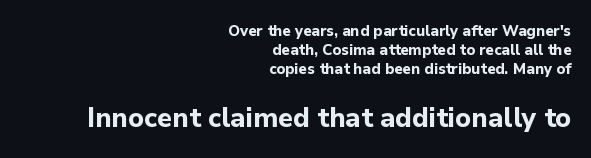
The image shows 27 px bold type, upright; set right-aligned, normal line spacing (1.28x), normal letter spacing, not underlined; the second (bottom) block is 1.8x larger.
